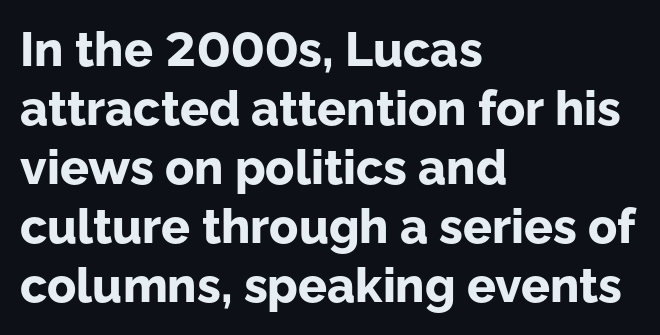
Q: Is the text bold? A: Yes.
Q: Is the text italic (slanted)? A: No, it is upright.
Q: Is the typeface a serif or a sans-serif typeface? A: Sans-serif.
Q: Is the text underlined? A: No.
Q: How is the paragraph aligned? A: Left-aligned.
Q: Is the spacing between letters normal or unusually wide? A: Normal.
Q: Width (condensed, normal, or wide)? A: Normal.
Q: Stroke contrast? A: Low.
Q: x-height? A: Medium.
Q: Monospaced? A: No.
